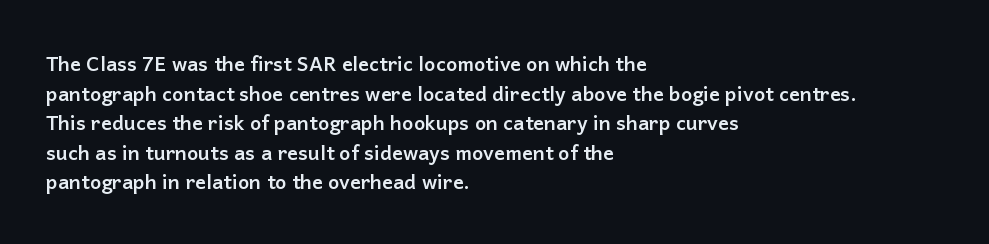
{"italic": "no", "bold": "yes", "underline": "no", "align": "left", "line_spacing": "normal", "line_spacing_ratio": 1.48, "letter_spacing": "normal", "letter_spacing_em": 0.0, "glyph_px": 20}
